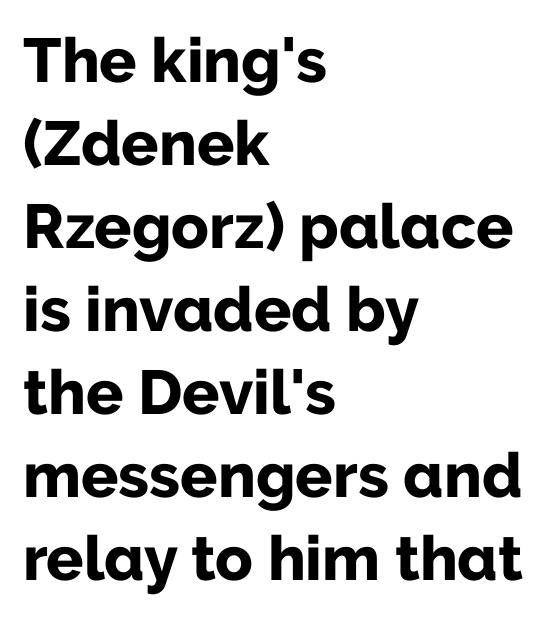
{"serif": "no", "italic": "no", "bold": "yes", "weight": "bold", "width": "normal", "stroke_contrast": "low", "x_height": "medium", "monospaced": "no", "underline": "no", "align": "left", "line_spacing": "normal", "line_spacing_ratio": 1.34, "letter_spacing": "normal", "letter_spacing_em": 0.0, "glyph_px": 62}
